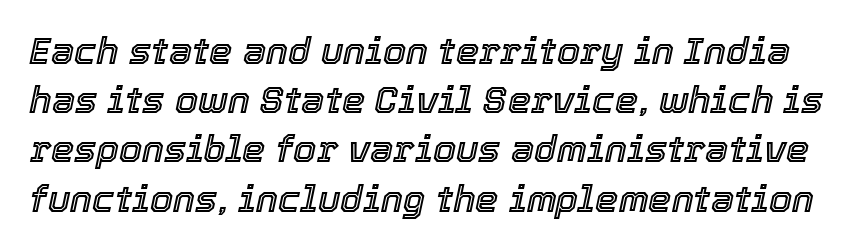
The letterforms sit shoulder to shoulder at normal distance. Glance below the letters and you will spot only blank space. Summary of vertical rhythm: regular, with standard interline spacing. Each letter keeps its own natural width here, so spacing adapts to shape. Rendered with sloped, italic letterforms.
